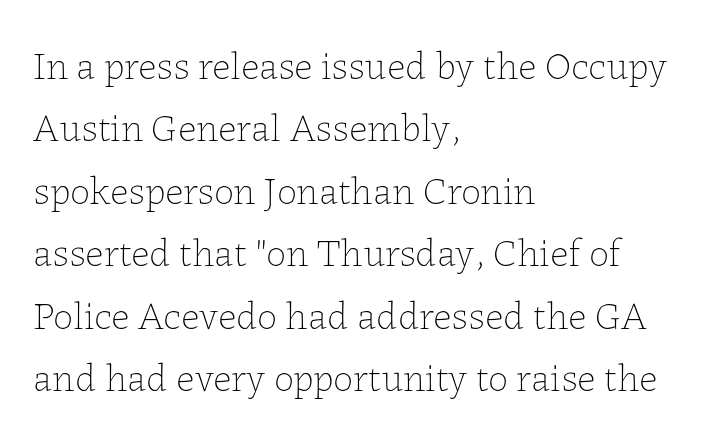
If you drew a ruler down the left edge, every line would touch it. Words appear dense and cohesive because spacing is normal. Only glyphs here, with clear space below each row. Is the stroke heavy? The answer is a plain regular-or-lighter. Ascenders rise straight up at ninety degrees.
